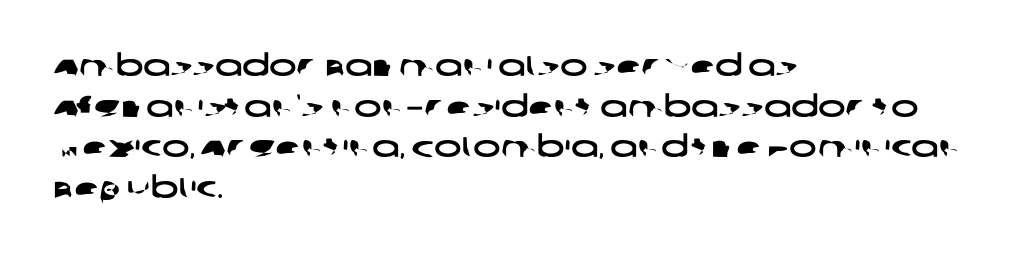
Alignment: flush left. Letter spacing: default. Here the designer chose a conventional face with non-uniform glyph widths. Evenly set lines give the paragraph a standard silhouette. These lines are composed in type without serifs.
